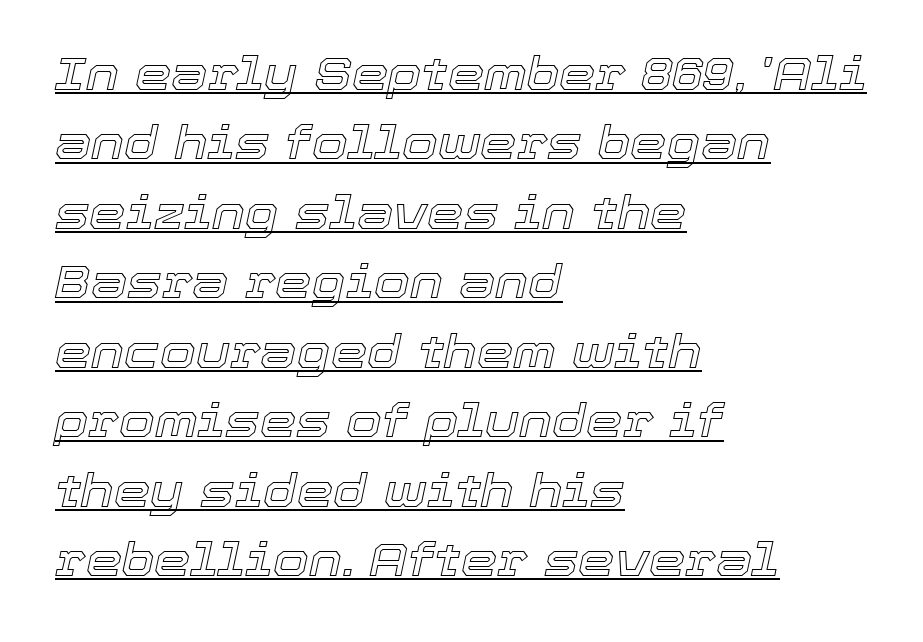
Q: Is the text italic (slanted)? A: Yes, it leans right by about 12 degrees.
Q: Is the text underlined? A: Yes.
Q: How is the paragraph aligned? A: Left-aligned.
Q: Is the spacing between letters normal or unusually wide? A: Normal.
Q: Is the spacing between lines tight, normal or loose? A: Normal.
Q: Width (condensed, normal, or wide)? A: Normal.
Q: x-height? A: Medium.
Q: Monospaced? A: No.
